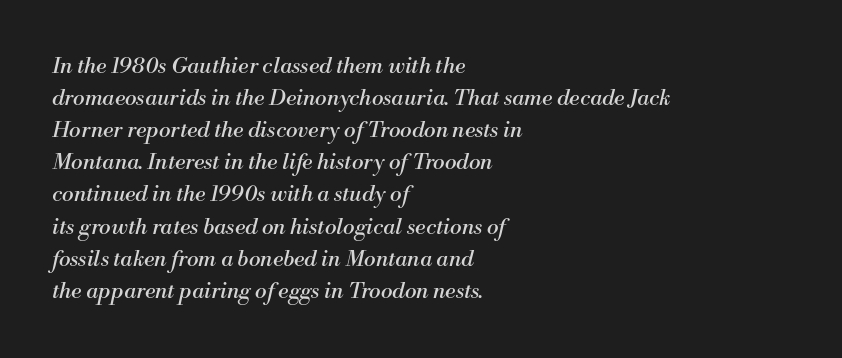
{"italic": "yes", "lean": "right", "slant_degrees": 13, "bold": "no", "underline": "no", "align": "left", "line_spacing": "normal", "line_spacing_ratio": 1.46, "letter_spacing": "normal", "letter_spacing_em": 0.0, "glyph_px": 22}
